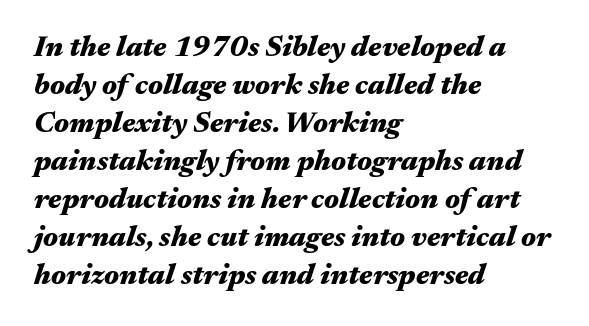
Q: Is the text bold? A: Yes.
Q: Is the text italic (slanted)? A: Yes, it leans right by about 17 degrees.
Q: Is the text underlined? A: No.
Q: How is the paragraph aligned? A: Left-aligned.
Q: Is the spacing between letters normal or unusually wide? A: Normal.
Q: Is the spacing between lines tight, normal or loose? A: Normal.
Q: Width (condensed, normal, or wide)? A: Wide.
Q: Stroke contrast? A: Medium.
Q: x-height? A: Medium.
Q: Monospaced? A: No.
